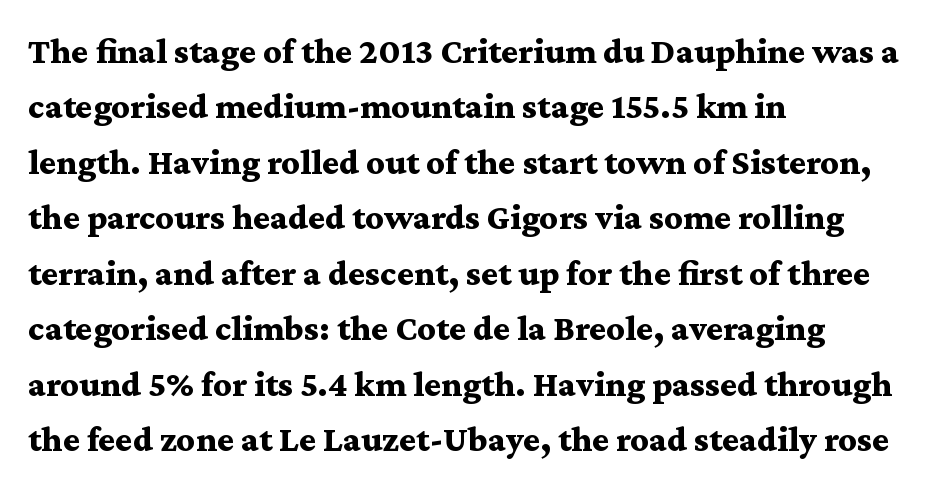
The image shows 36 px bold, wide serif type, upright; set left-aligned, normal line spacing (1.54x), normal letter spacing, not underlined; medium stroke contrast and a medium x-height.
